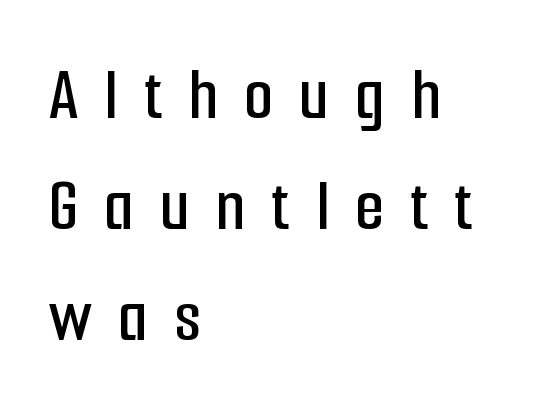
Q: Is the text italic (slanted)? A: No, it is upright.
Q: Is the typeface a serif or a sans-serif typeface? A: Sans-serif.
Q: Is the text underlined? A: No.
Q: How is the paragraph aligned? A: Left-aligned.
Q: Is the spacing between letters normal or unusually wide? A: Unusually wide.
Q: Is the spacing between lines tight, normal or loose? A: Normal.
Q: Width (condensed, normal, or wide)? A: Condensed.
Q: Stroke contrast? A: Low.
Q: x-height? A: Medium.
Q: Monospaced? A: No.
